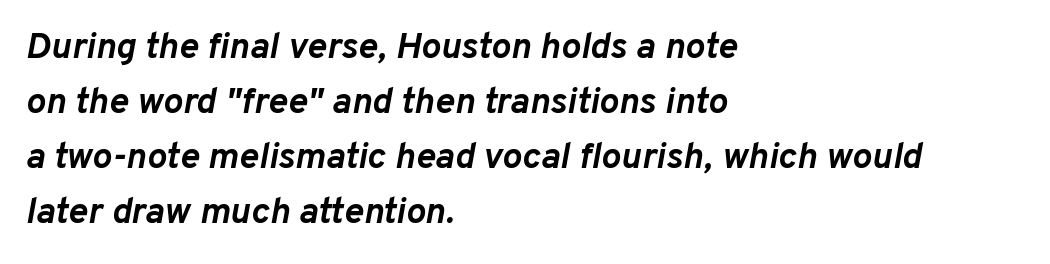
{"italic": "yes", "lean": "right", "slant_degrees": 10, "bold": "yes", "weight": "semibold", "width": "normal", "stroke_contrast": "low", "x_height": "medium", "monospaced": "no", "underline": "no", "align": "left", "line_spacing": "normal", "line_spacing_ratio": 1.49, "letter_spacing": "normal", "letter_spacing_em": 0.0, "glyph_px": 37}
